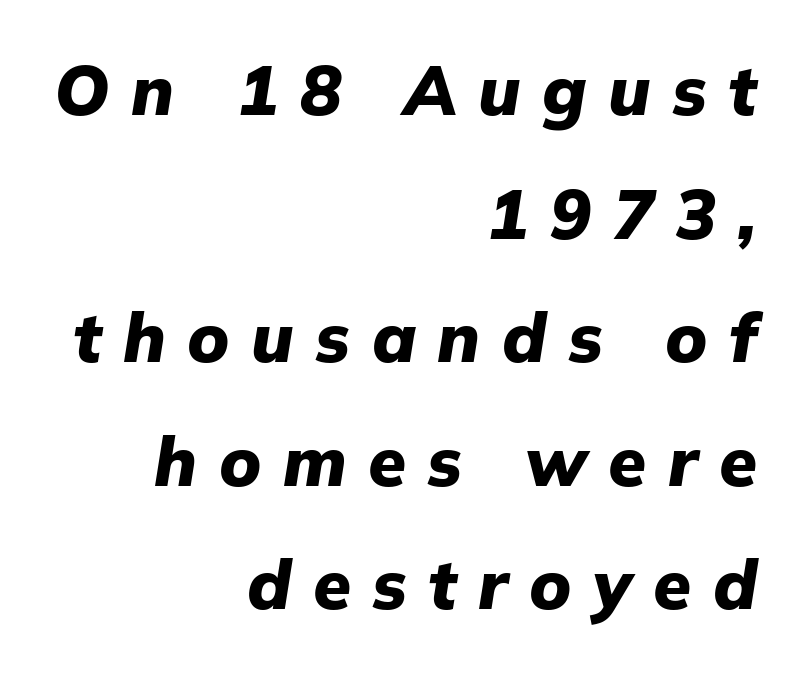
Q: Is the text bold? A: Yes.
Q: Is the text italic (slanted)? A: Yes, it leans right by about 9 degrees.
Q: Is the text underlined? A: No.
Q: How is the paragraph aligned? A: Right-aligned.
Q: Is the spacing between letters normal or unusually wide? A: Unusually wide.
Q: Width (condensed, normal, or wide)? A: Normal.
Q: Stroke contrast? A: Low.
Q: x-height? A: Medium.
Q: Monospaced? A: No.
